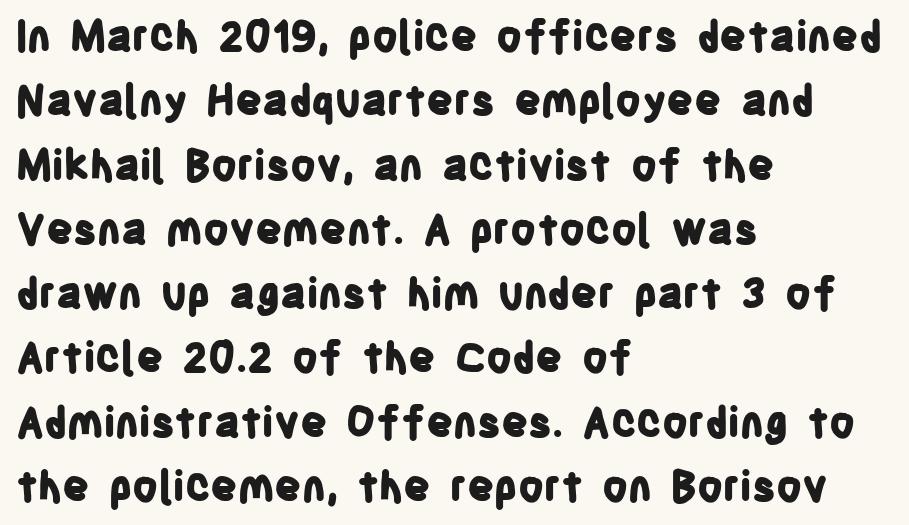
The face used here has the dense, thick strokes of a bold. Compared with a centered layout, this one pins lines to the left instead. Here the designer chose a conventional face with non-uniform glyph widths. The baseline area is clear.
